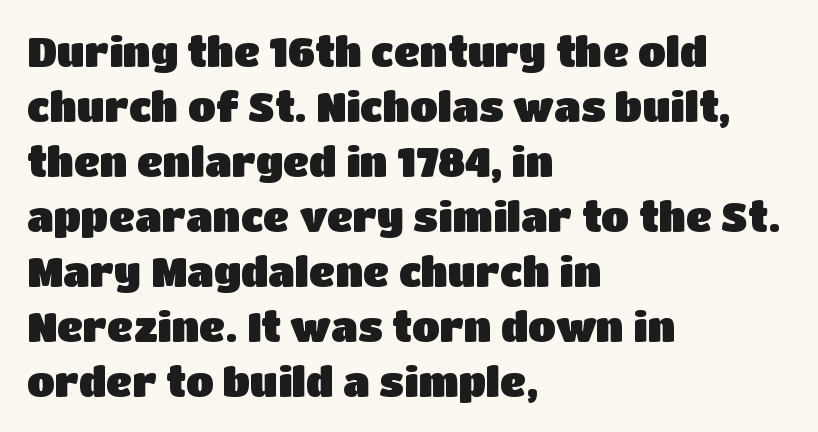
The image shows 41 px sans-serif type, upright; set left-aligned, normal line spacing (1.34x), normal letter spacing, not underlined; low stroke contrast and a large x-height.
